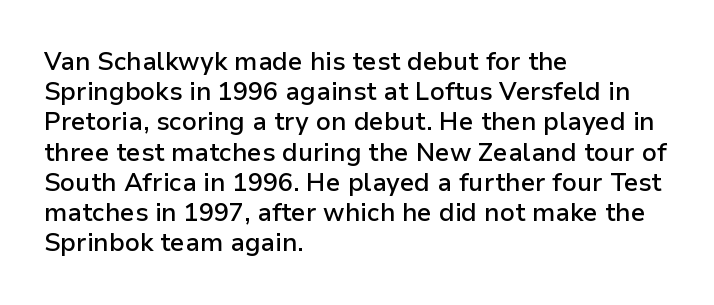
Q: Is the text bold? A: Semi-bold.
Q: Is the text italic (slanted)? A: No, it is upright.
Q: Is the text underlined? A: No.
Q: How is the paragraph aligned? A: Left-aligned.
Q: Is the spacing between letters normal or unusually wide? A: Normal.
